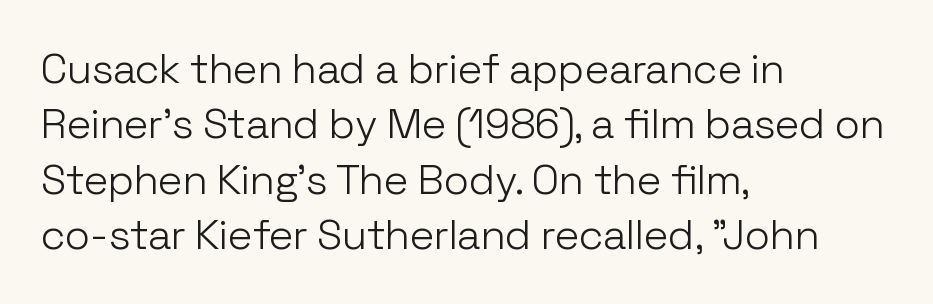
Q: Is the text bold? A: No.
Q: Is the text italic (slanted)? A: No, it is upright.
Q: Is the typeface a serif or a sans-serif typeface? A: Sans-serif.
Q: Is the text underlined? A: No.
Q: How is the paragraph aligned? A: Left-aligned.
Q: Is the spacing between letters normal or unusually wide? A: Normal.
Q: Is the spacing between lines tight, normal or loose? A: Normal.
Q: Width (condensed, normal, or wide)? A: Normal.
Q: Stroke contrast? A: Low.
Q: x-height? A: Medium.
Q: Monospaced? A: No.
